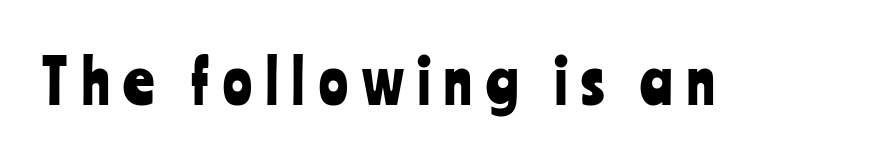
Q: Is the text italic (slanted)? A: No, it is upright.
Q: Is the typeface a serif or a sans-serif typeface? A: Sans-serif.
Q: Is the text underlined? A: No.
Q: Is the spacing between letters normal or unusually wide? A: Unusually wide.
Q: Width (condensed, normal, or wide)? A: Condensed.
Q: Stroke contrast? A: Low.
Q: x-height? A: Medium.
Q: Monospaced? A: No.
